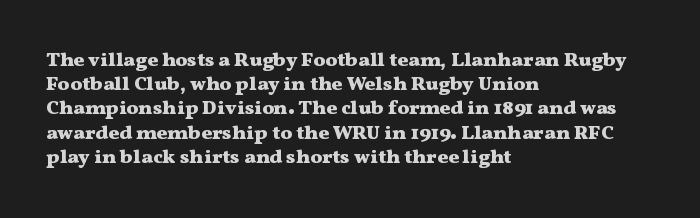
Descenders hang freely into open space. The paragraph has a hard left edge and a soft right edge. It's the straight-up-and-down kind of type. Observe the ordinary spacing: letters are neighbours, not strangers. Weight check: bold — yes, fully.
